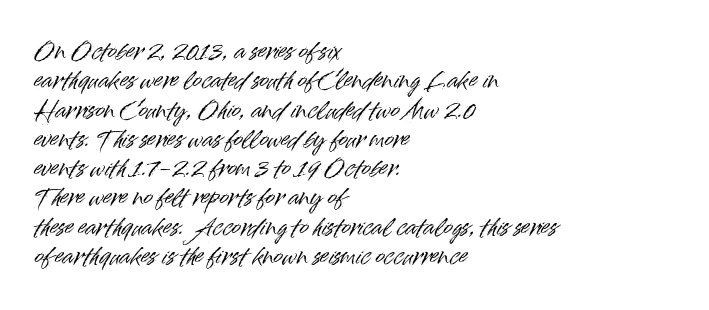
The image shows 22 px text type; set left-aligned, normal line spacing (1.33x), normal letter spacing, not underlined.
